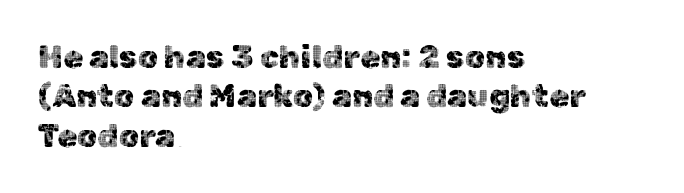
Q: Is the text italic (slanted)? A: No, it is upright.
Q: Is the typeface a serif or a sans-serif typeface? A: Sans-serif.
Q: Is the text underlined? A: No.
Q: How is the paragraph aligned? A: Left-aligned.
Q: Is the spacing between letters normal or unusually wide? A: Normal.
Q: Width (condensed, normal, or wide)? A: Normal.
Q: x-height? A: Medium.
Q: Monospaced? A: No.
